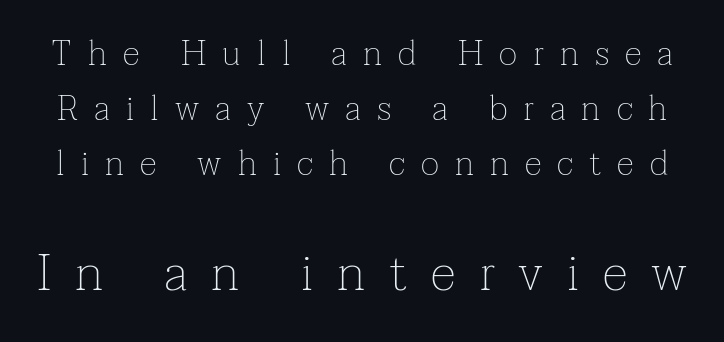
The image shows 52 px thin serif type, upright; set normal line spacing (1.57x), unusually wide letter spacing (+0.46 em), not underlined; the second (bottom) block is 1.49x larger; low stroke contrast and a medium x-height.
